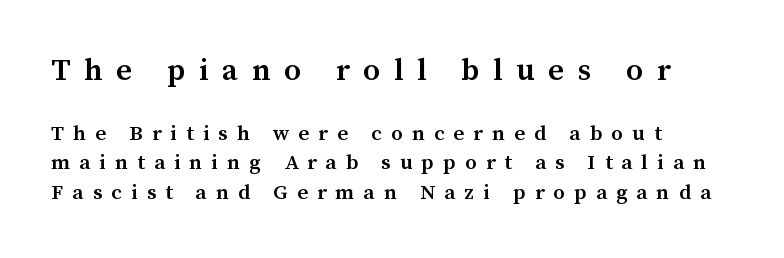
The rendering uses a moderate line-height, typical for paragraphs. Typographic density is moderately raised because the face is semibold. The specimen reads as upright at a glance. Look at the bottom of the vertical strokes: they flare into serifs here. What stands out about the letter spacing? Its width — letters are far apart. These lines are set flush left with a ragged right edge.
